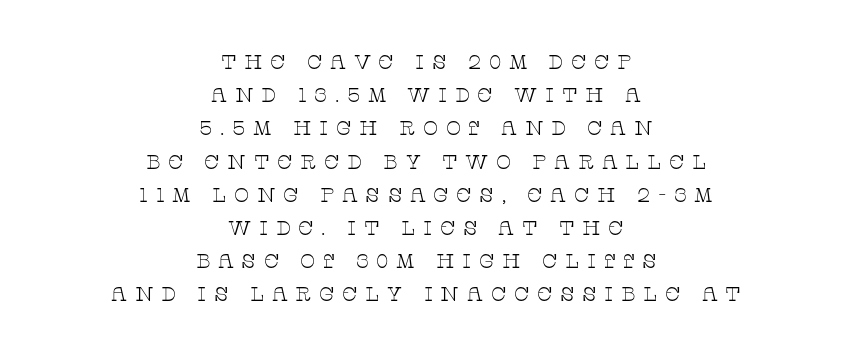
{"italic": "no", "bold": "no", "underline": "no", "align": "center", "line_spacing": "normal", "line_spacing_ratio": 1.66, "letter_spacing": "wide", "letter_spacing_em": 0.38, "glyph_px": 20}
